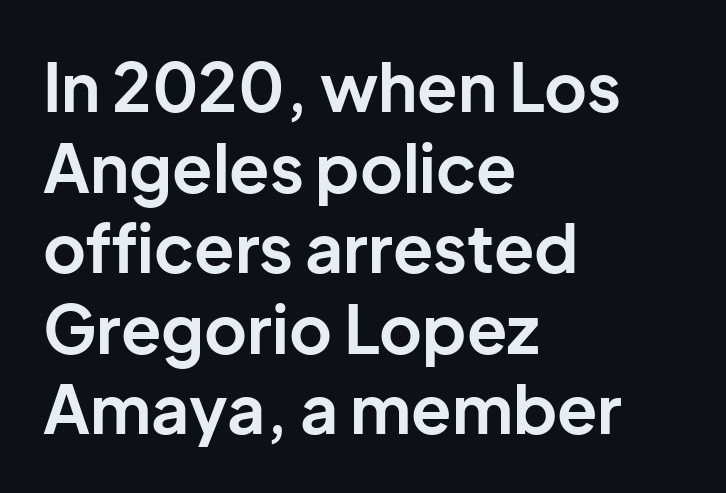
Rendered with straight, roman letterforms. Nobody touched the tracking dial on this one. To sum up the face: it is a sans, with no serifs. The compositor pushed each line to the left boundary. This sample has the flowing, uneven cadence of proportional lettering. How heavy is the stroke? Heavy — this is a bold.
